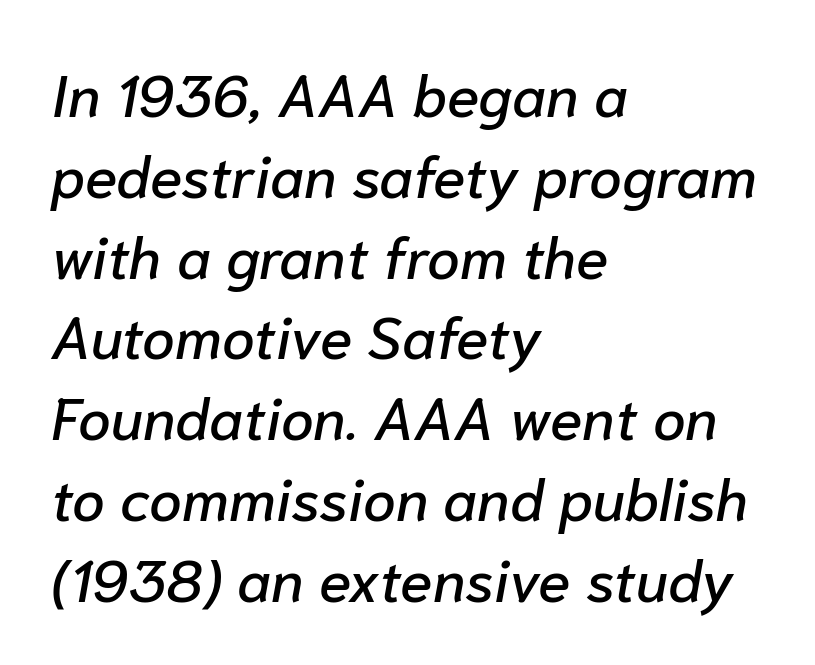
Plain, unruled lines of type. This sample keeps an unexceptional amount of space between lines. The text block is weighted toward the left margin, trailing off unevenly rightward. Observe the ordinary spacing: letters are neighbours, not strangers. Style check: oblique. Proportional: the letters do not fall into vertical columns.
